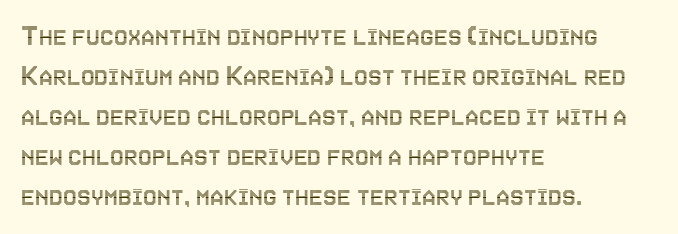
Q: Is the text italic (slanted)? A: No, it is upright.
Q: Is the text underlined? A: No.
Q: How is the paragraph aligned? A: Left-aligned.
Q: Is the spacing between letters normal or unusually wide? A: Normal.
Q: Is the spacing between lines tight, normal or loose? A: Normal.
Q: Width (condensed, normal, or wide)? A: Condensed.
Q: x-height? A: Large.
Q: Monospaced? A: No.
